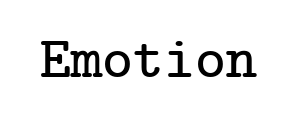
{"serif": "yes", "italic": "no", "width": "normal", "stroke_contrast": "low", "x_height": "medium", "underline": "no", "letter_spacing": "normal", "letter_spacing_em": 0.0, "glyph_px": 59}
